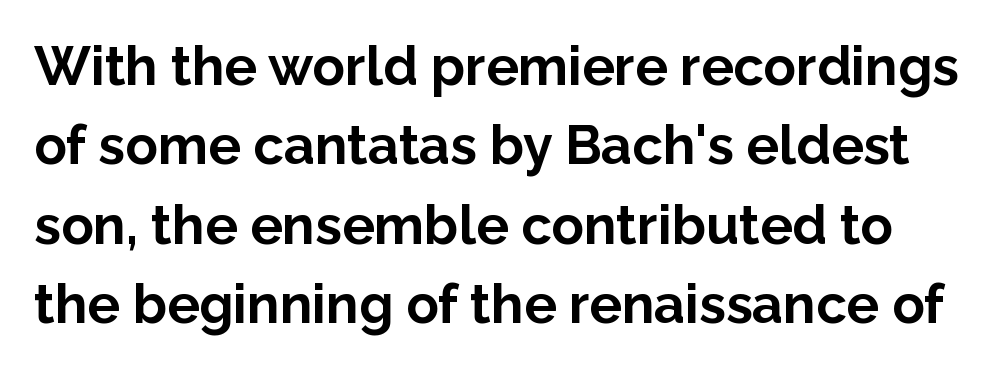
The image shows 54 px bold sans-serif type, upright; set normal line spacing (1.47x), normal letter spacing, not underlined; low stroke contrast and a medium x-height.
